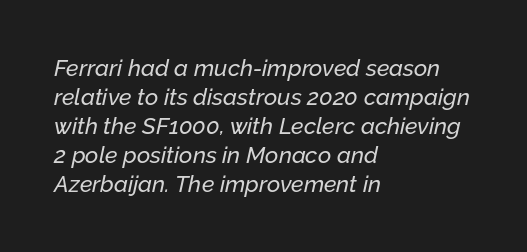
The image shows 23 px text type, italic (leaning right); set left-aligned, normal line spacing (1.26x), normal letter spacing, not underlined.
